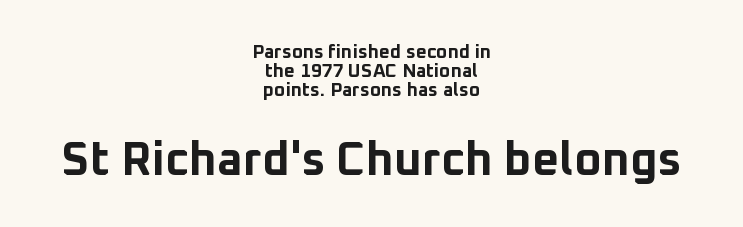
{"serif": "no", "italic": "no", "bold": "yes", "weight": "bold", "width": "normal", "stroke_contrast": "low", "x_height": "medium", "monospaced": "no", "underline": "no", "align": "center", "line_spacing": "tight", "line_spacing_ratio": 1.0, "letter_spacing": "normal", "letter_spacing_em": 0.0, "larger_block": "second", "size_ratio": 2.47, "glyph_px": 47}
